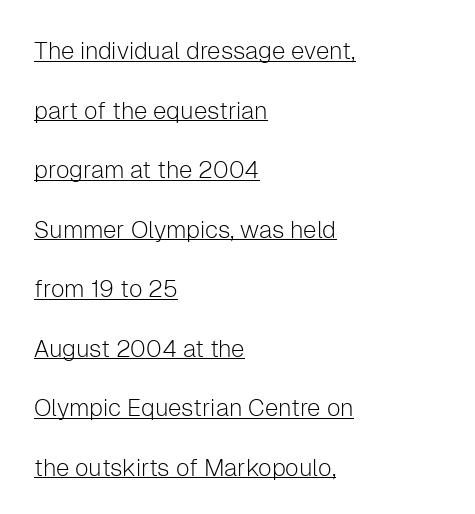
{"italic": "no", "bold": "no", "underline": "yes", "align": "left", "line_spacing": "loose", "line_spacing_ratio": 2.48, "letter_spacing": "normal", "letter_spacing_em": 0.0, "glyph_px": 24}
